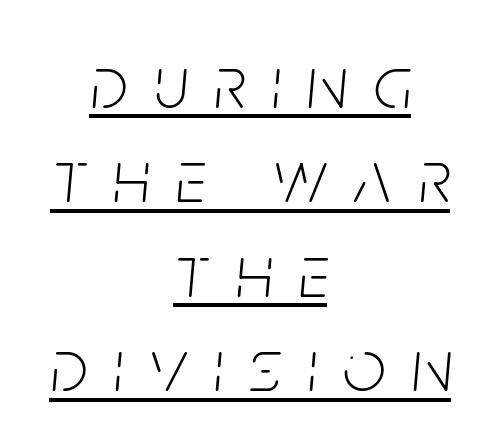
Q: Is the text bold? A: No.
Q: Is the text italic (slanted)? A: Yes, it leans right by about 5 degrees.
Q: Is the text underlined? A: Yes.
Q: How is the paragraph aligned? A: Centered.
Q: Is the spacing between letters normal or unusually wide? A: Unusually wide.
Q: Is the spacing between lines tight, normal or loose? A: Normal.
Q: Width (condensed, normal, or wide)? A: Condensed.
Q: Stroke contrast? A: Low.
Q: x-height? A: Large.
Q: Monospaced? A: No.
